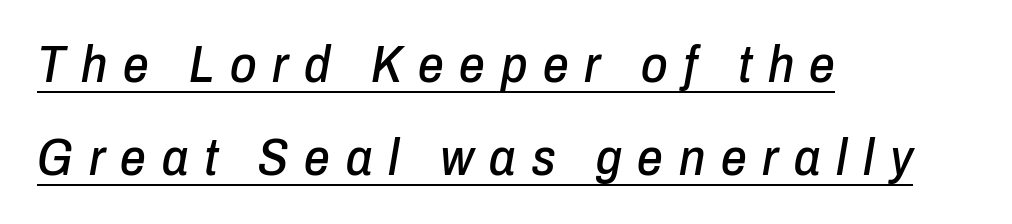
The image shows 51 px condensed type, italic (leaning right); set left-aligned, line spacing 1.83x, unusually wide letter spacing (+0.31 em), underlined; low stroke contrast and a medium x-height.
